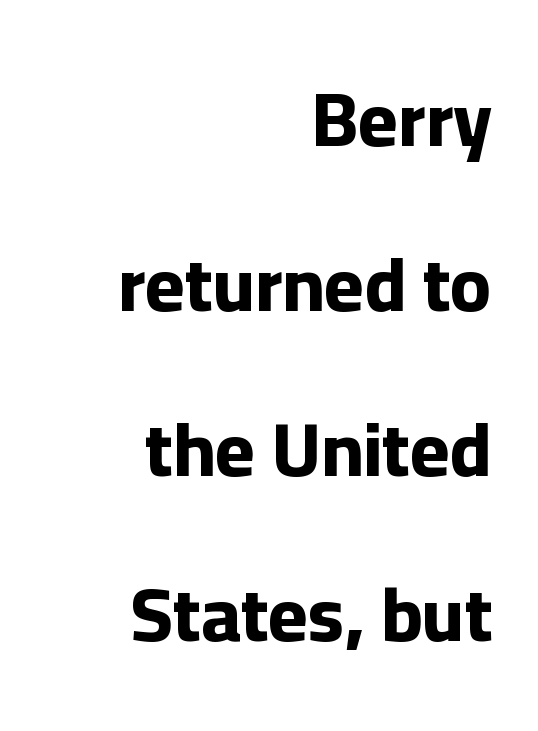
Weight: bold. No word sits above an underline. Do the characters align in a grid? No, the font is proportional. Summary of vertical rhythm: relaxed, with wide interline spacing. The passage shown is typeset with a sans-serif family. The lettering holds an erect, upright posture throughout.
